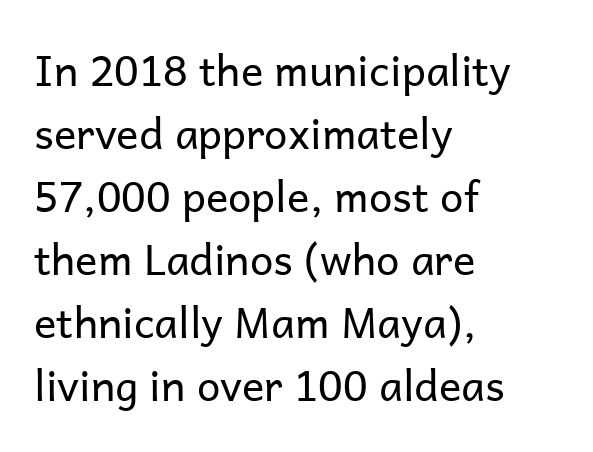
Q: Is the text bold? A: No.
Q: Is the text italic (slanted)? A: No, it is upright.
Q: Is the typeface a serif or a sans-serif typeface? A: Sans-serif.
Q: Is the text underlined? A: No.
Q: How is the paragraph aligned? A: Left-aligned.
Q: Is the spacing between letters normal or unusually wide? A: Normal.
Q: Is the spacing between lines tight, normal or loose? A: Normal.
Q: Width (condensed, normal, or wide)? A: Normal.
Q: Stroke contrast? A: Low.
Q: x-height? A: Medium.
Q: Monospaced? A: No.
